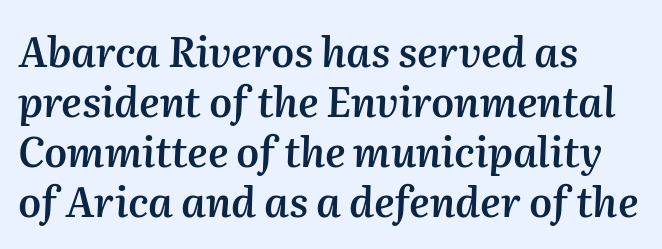
Q: Is the text bold? A: Semi-bold.
Q: Is the text italic (slanted)? A: Yes, it leans right by about 2 degrees.
Q: Is the text underlined? A: No.
Q: How is the paragraph aligned? A: Left-aligned.
Q: Is the spacing between letters normal or unusually wide? A: Normal.
Q: Width (condensed, normal, or wide)? A: Normal.
Q: Stroke contrast? A: Medium.
Q: x-height? A: Medium.
Q: Monospaced? A: No.
